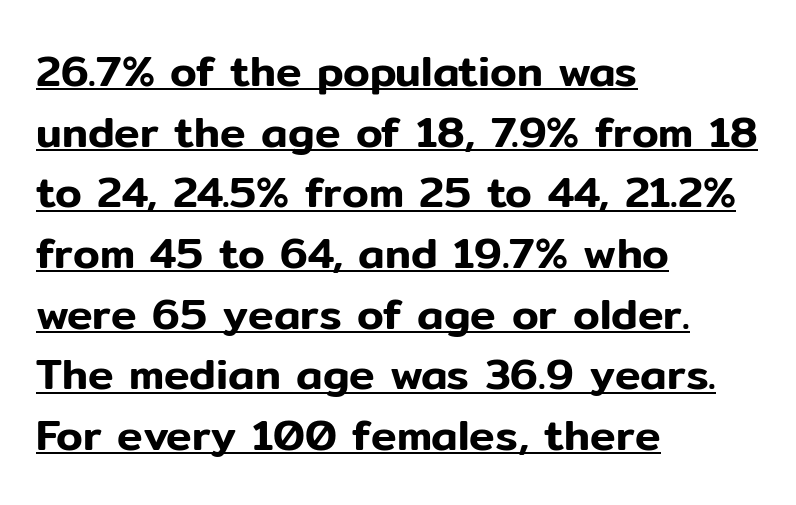
{"serif": "no", "italic": "no", "width": "normal", "stroke_contrast": "low", "x_height": "medium", "monospaced": "no", "underline": "yes", "align": "left", "line_spacing": "normal", "line_spacing_ratio": 1.41, "letter_spacing": "normal", "letter_spacing_em": 0.0, "glyph_px": 43}
